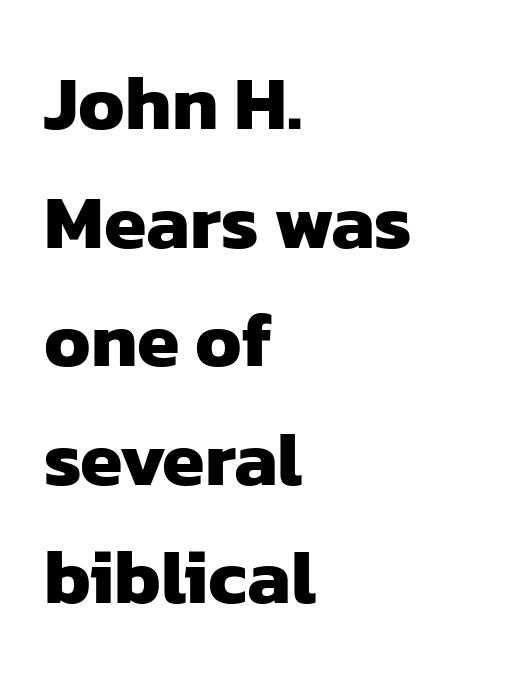
The type family on display is of the sans-serif kind. The passage shown is typed in a proportional face where columns would drift. The passage shown has conventional tracking throughout. The strip under each line holds only bare page. The passage shown stacks its lines at a standard gap. In CSS terms this would be text-align: left.
